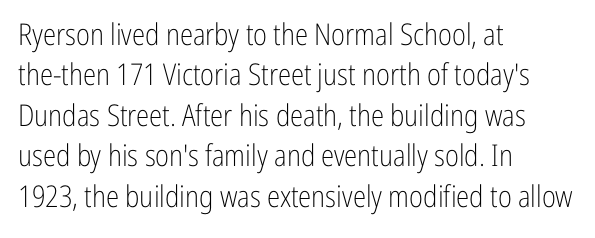
{"serif": "no", "italic": "no", "bold": "no", "weight": "light", "width": "condensed", "stroke_contrast": "low", "x_height": "medium", "monospaced": "no", "underline": "no", "align": "left", "line_spacing": "normal", "line_spacing_ratio": 1.35, "letter_spacing": "normal", "letter_spacing_em": 0.0, "glyph_px": 30}
